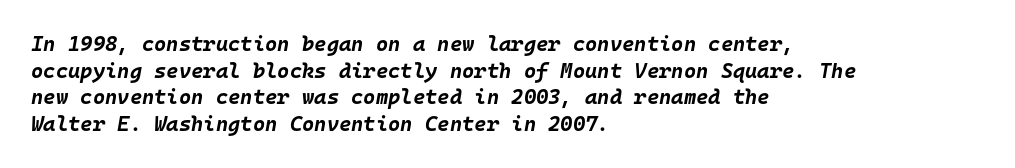
Q: Is the text bold? A: Yes.
Q: Is the text italic (slanted)? A: Yes, it leans right by about 10 degrees.
Q: Is the text underlined? A: No.
Q: How is the paragraph aligned? A: Left-aligned.
Q: Is the spacing between letters normal or unusually wide? A: Normal.
Q: Is the spacing between lines tight, normal or loose? A: Normal.
